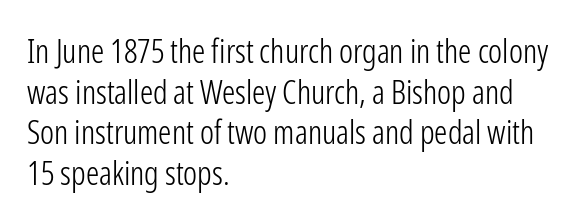
The image shows 33 px light, condensed sans-serif type, upright; set left-aligned, line spacing 1.23x, normal letter spacing, not underlined; low stroke contrast and a medium x-height.
